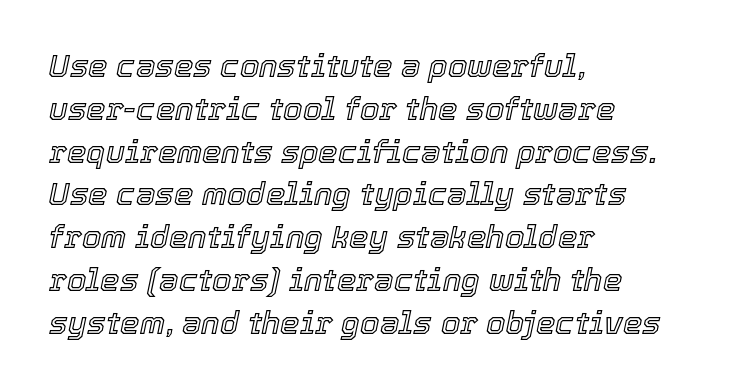
{"italic": "yes", "lean": "right", "slant_degrees": 12, "width": "normal", "x_height": "medium", "monospaced": "no", "underline": "no", "align": "left", "line_spacing": "normal", "line_spacing_ratio": 1.38, "letter_spacing": "normal", "letter_spacing_em": 0.0, "glyph_px": 31}
